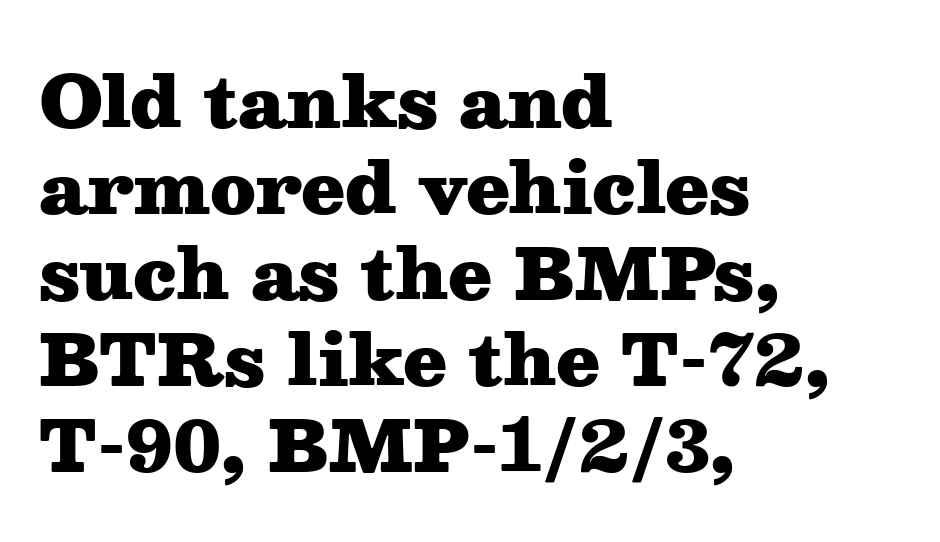
{"serif": "yes", "italic": "no", "bold": "yes", "weight": "heavy", "width": "wide", "stroke_contrast": "medium", "x_height": "medium", "monospaced": "no", "underline": "no", "align": "left", "line_spacing_ratio": 1.21, "letter_spacing": "normal", "letter_spacing_em": 0.0, "glyph_px": 71}
